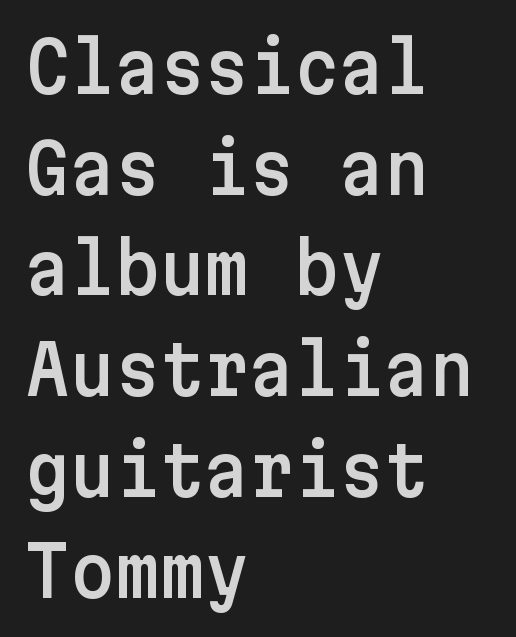
{"serif": "no", "italic": "no", "width": "normal", "stroke_contrast": "low", "x_height": "medium", "underline": "no", "align": "left", "line_spacing": "normal", "line_spacing_ratio": 1.46, "letter_spacing": "normal", "letter_spacing_em": 0.0, "glyph_px": 69}
